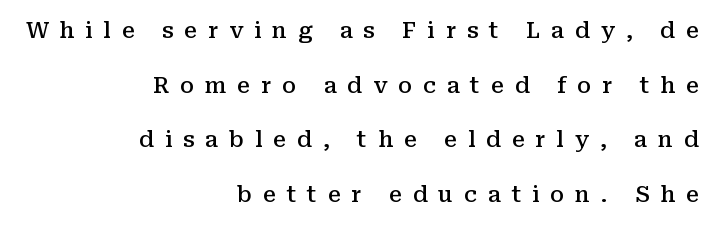
Every row of glyphs terminates at an identical x-position on the right. The passage shown has open, widely tracked lettering throughout. Look at the stroke-to-counter ratio: somewhat heavy, a semibold. Type without underlining. Each new line begins a long way beneath the previous one. Notice how the stems are strictly vertical — no italics here.
